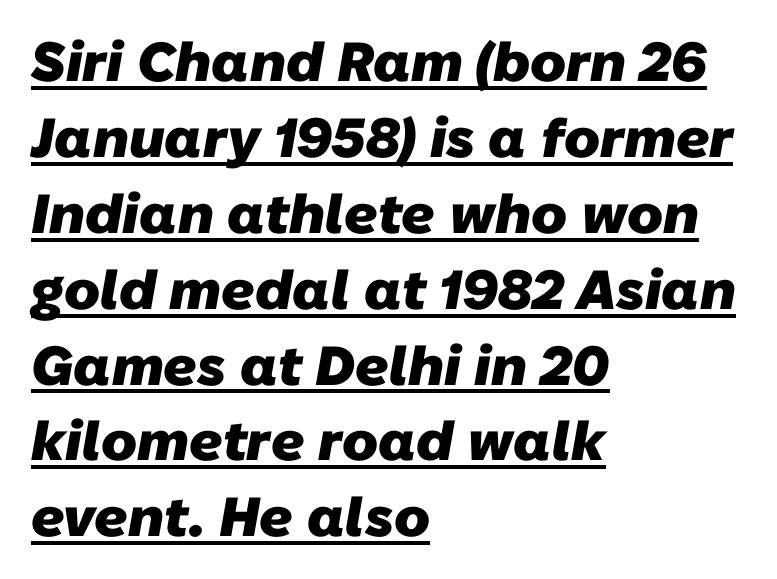
{"serif": "no", "bold": "yes", "weight": "heavy", "width": "normal", "stroke_contrast": "low", "x_height": "medium", "monospaced": "no", "underline": "yes", "align": "left", "line_spacing": "normal", "line_spacing_ratio": 1.38, "letter_spacing": "normal", "letter_spacing_em": 0.0, "glyph_px": 55}
